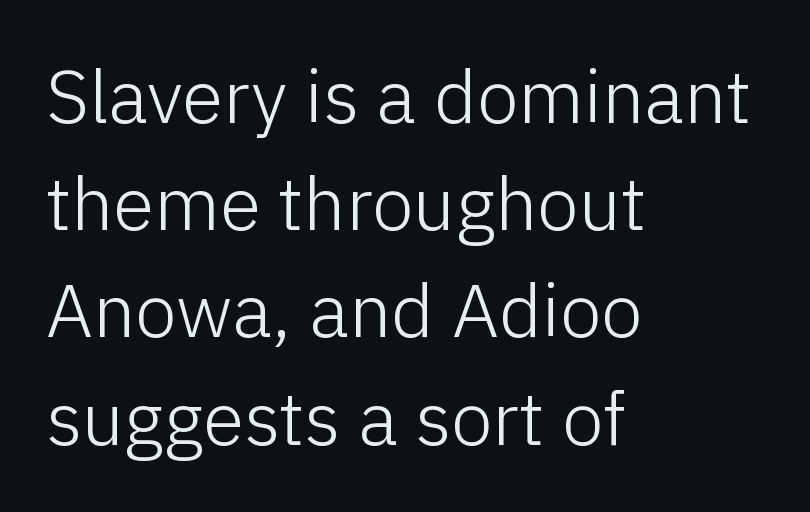
{"serif": "no", "italic": "no", "bold": "no", "weight": "light", "width": "normal", "stroke_contrast": "low", "x_height": "medium", "monospaced": "no", "underline": "no", "align": "left", "line_spacing": "normal", "line_spacing_ratio": 1.43, "letter_spacing": "normal", "letter_spacing_em": 0.0, "glyph_px": 75}
